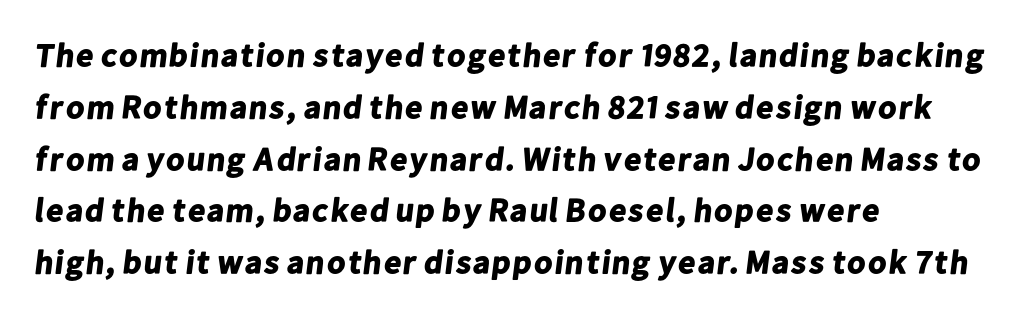
{"serif": "no", "bold": "yes", "weight": "bold", "width": "normal", "stroke_contrast": "low", "x_height": "medium", "monospaced": "no", "underline": "no", "align": "left", "line_spacing": "normal", "line_spacing_ratio": 1.57, "letter_spacing": "normal", "letter_spacing_em": 0.0, "glyph_px": 33}
